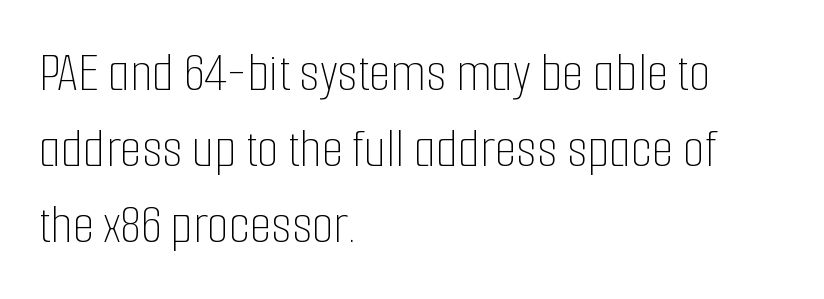
If you drew a ruler down the left edge, every line would touch it. Is there much room between lines? A standard amount, neither cramped nor airy. This is the regular roman posture of the typeface. The rendering uses natural spacing where letterforms have individual widths.
